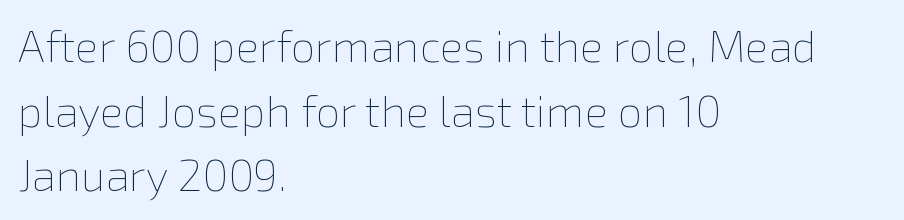
Q: Is the text bold? A: No.
Q: Is the text italic (slanted)? A: No, it is upright.
Q: Is the text underlined? A: No.
Q: How is the paragraph aligned? A: Left-aligned.
Q: Is the spacing between letters normal or unusually wide? A: Normal.
Q: Is the spacing between lines tight, normal or loose? A: Normal.
Q: Width (condensed, normal, or wide)? A: Normal.
Q: x-height? A: Medium.
Q: Monospaced? A: No.
